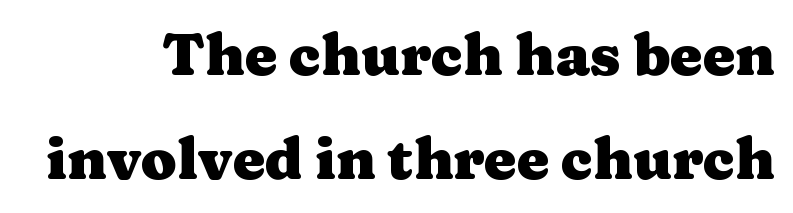
The image shows 58 px heavy, wide serif type, upright; set line spacing 1.8x, normal letter spacing, not underlined; medium stroke contrast and a medium x-height.
